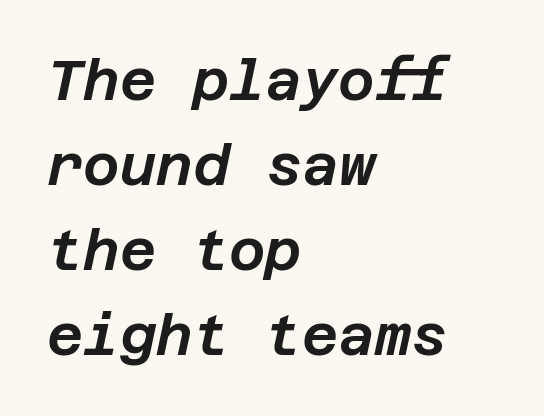
Q: Is the text italic (slanted)? A: Yes, it leans right by about 12 degrees.
Q: Is the text underlined? A: No.
Q: How is the paragraph aligned? A: Left-aligned.
Q: Is the spacing between letters normal or unusually wide? A: Normal.
Q: Is the spacing between lines tight, normal or loose? A: Normal.
Q: Width (condensed, normal, or wide)? A: Normal.
Q: Stroke contrast? A: Low.
Q: x-height? A: Large.
